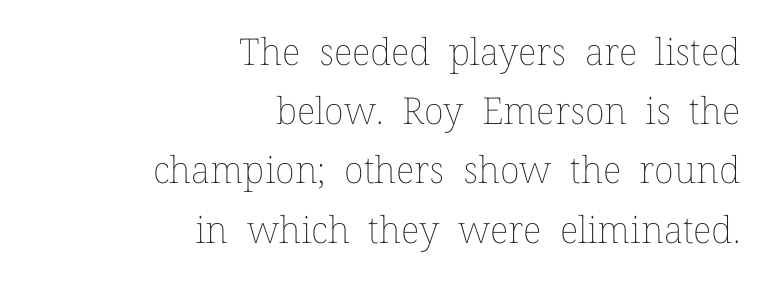
Q: Is the text bold? A: No.
Q: Is the text italic (slanted)? A: No, it is upright.
Q: Is the text underlined? A: No.
Q: How is the paragraph aligned? A: Right-aligned.
Q: Is the spacing between letters normal or unusually wide? A: Normal.
Q: Is the spacing between lines tight, normal or loose? A: Normal.
Q: Width (condensed, normal, or wide)? A: Normal.
Q: Stroke contrast? A: Low.
Q: x-height? A: Medium.
Q: Monospaced? A: No.
